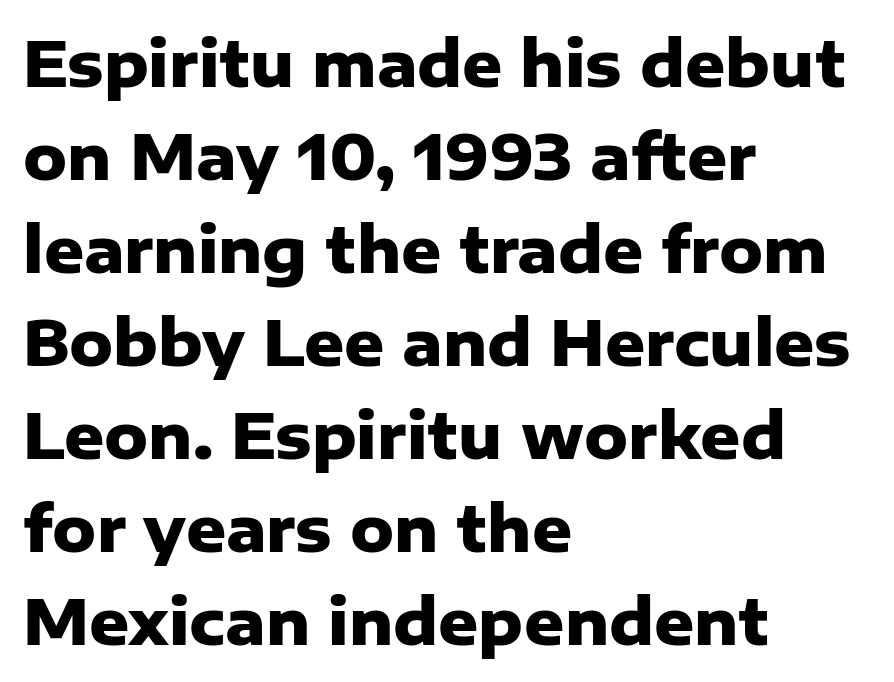
The baseline area is clear. Stroke terminals: plain, sans-serif. These lines are set flush left with a ragged right edge. Default kerning and tracking; the words read as compact shapes. Students, observe: this is what conventionally led text looks like.
